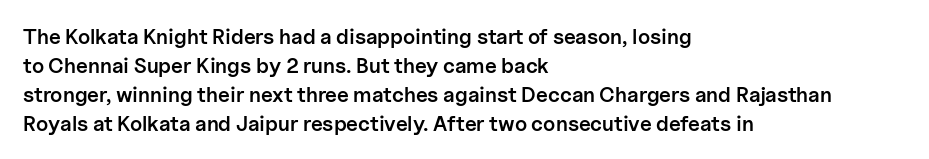
The image shows 21 px text type, upright; set left-aligned, normal line spacing (1.38x), normal letter spacing, not underlined.
